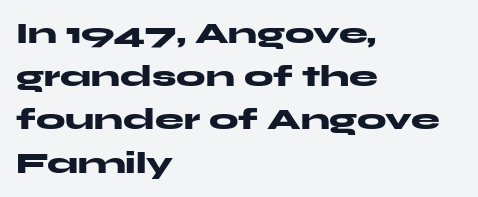
{"serif": "no", "italic": "no", "bold": "yes", "weight": "heavy", "width": "wide", "stroke_contrast": "medium", "x_height": "medium", "monospaced": "no", "underline": "no", "align": "left", "line_spacing": "normal", "line_spacing_ratio": 1.49, "letter_spacing": "normal", "letter_spacing_em": 0.0, "glyph_px": 29}
